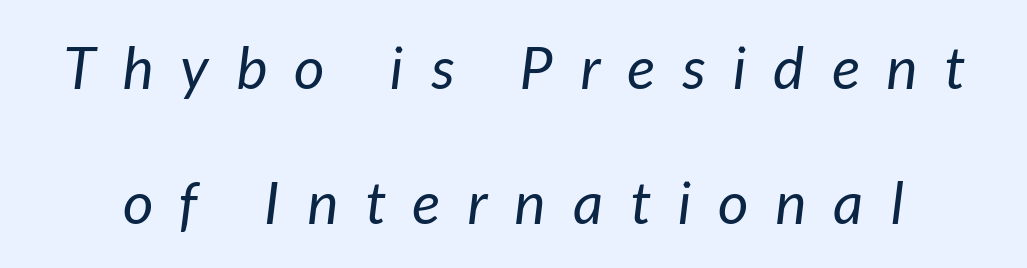
{"italic": "yes", "lean": "right", "slant_degrees": 7, "bold": "no", "weight": "regular", "width": "normal", "stroke_contrast": "low", "x_height": "medium", "monospaced": "no", "underline": "no", "line_spacing": "loose", "line_spacing_ratio": 2.29, "letter_spacing": "wide", "letter_spacing_em": 0.46, "glyph_px": 59}
